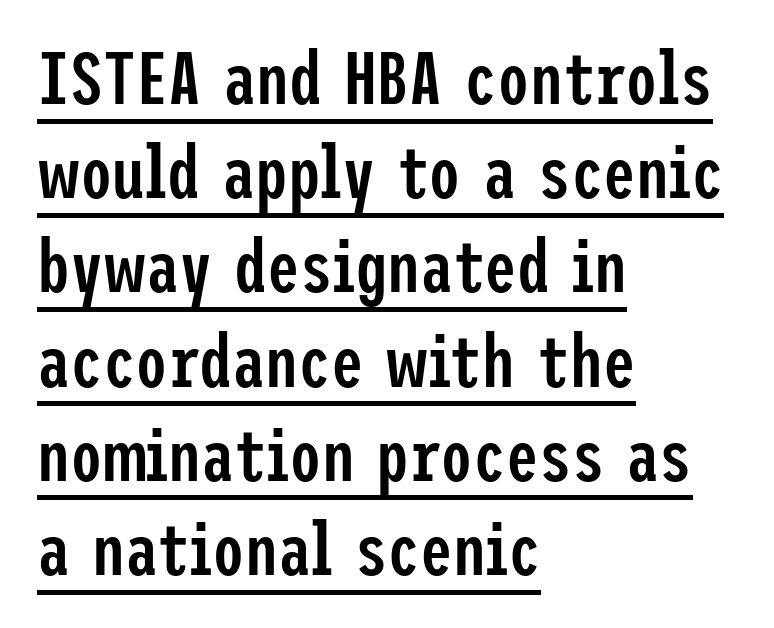
The image shows 73 px semibold, condensed sans-serif type, upright; set left-aligned, normal line spacing (1.29x), normal letter spacing, underlined; low stroke contrast and a medium x-height.
